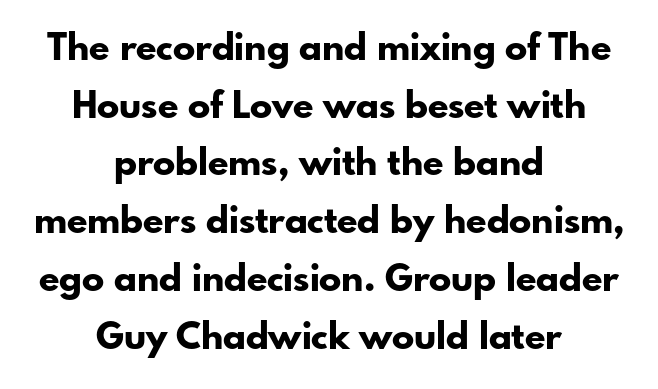
Q: Is the text bold? A: Yes.
Q: Is the text italic (slanted)? A: No, it is upright.
Q: Is the typeface a serif or a sans-serif typeface? A: Sans-serif.
Q: Is the text underlined? A: No.
Q: How is the paragraph aligned? A: Centered.
Q: Is the spacing between letters normal or unusually wide? A: Normal.
Q: Is the spacing between lines tight, normal or loose? A: Normal.
Q: Width (condensed, normal, or wide)? A: Normal.
Q: Stroke contrast? A: Low.
Q: x-height? A: Small.
Q: Monospaced? A: No.
